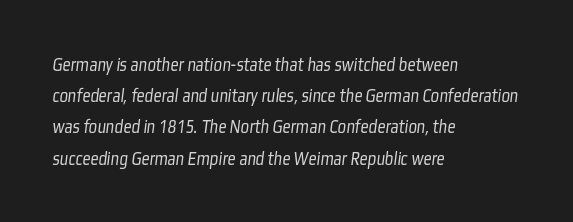
The image shows 20 px text type; set left-aligned, normal line spacing (1.56x), normal letter spacing, not underlined.
